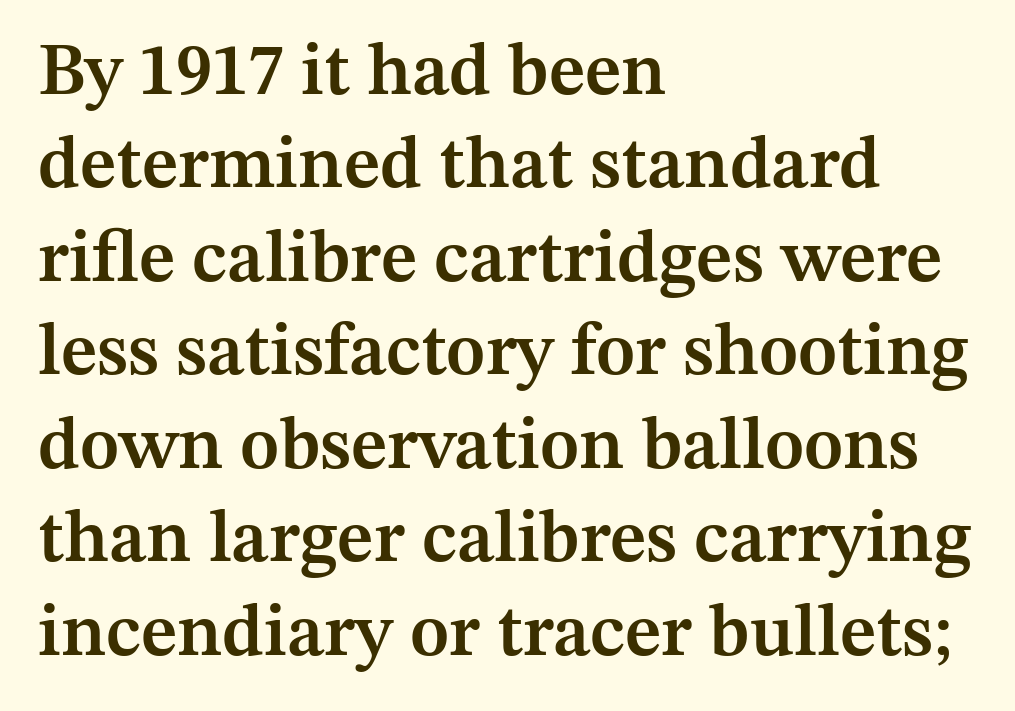
Posture: upright roman. Character widths vary here, with narrow letters taking less room than wide ones. Stroke thickness is moderately raised; the sample reads as semibold. The baseline area is clear. The tracking reads as untouched default to a designer's eye. Classification — serif.
